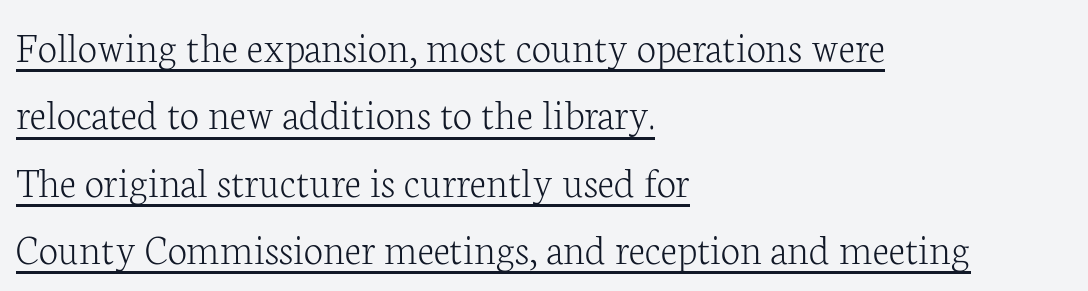
The image shows 44 px light serif type, upright; set left-aligned, normal line spacing (1.53x), normal letter spacing, underlined; low stroke contrast and a medium x-height.
